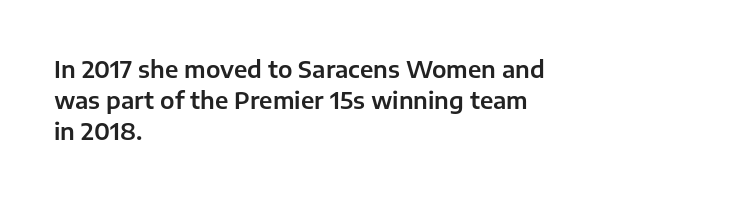
The glyphs are unaccompanied by any horizontal stroke below them. Quick note: not italic, upright. Each word holds together tightly as a unit, with standard inter-letter gaps. The paragraph shown leans on its left margin. Does the leading feel generous? No, just average.
